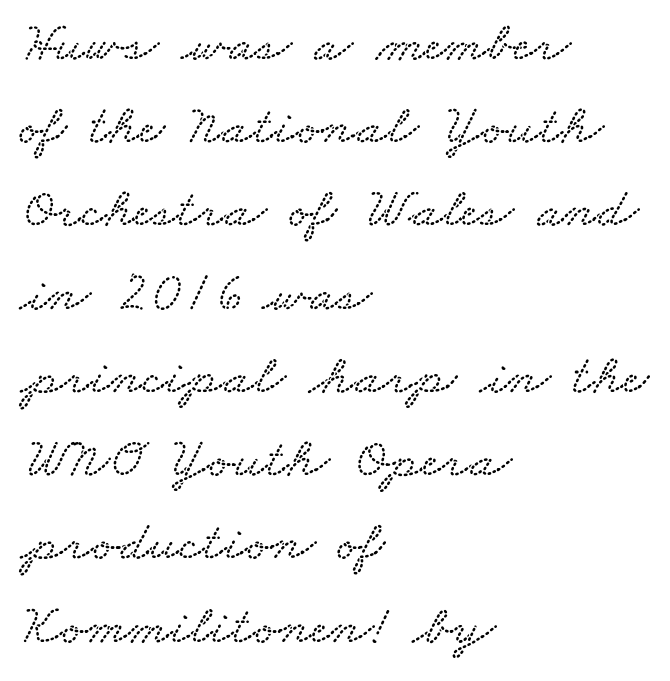
The image shows 57 px wide type; set left-aligned, normal line spacing (1.46x), normal letter spacing, not underlined; low stroke contrast and a small x-height.
